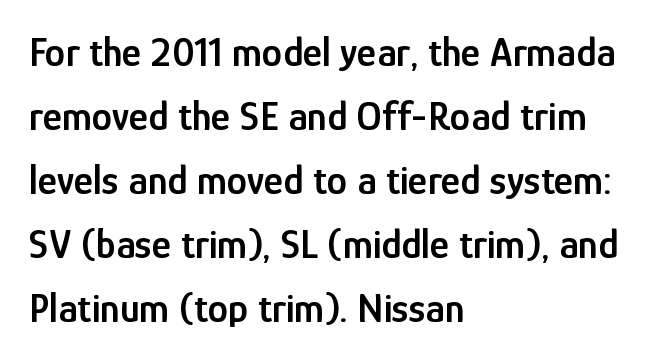
{"serif": "no", "italic": "no", "bold": "semi", "weight": "semibold", "width": "condensed", "stroke_contrast": "low", "x_height": "medium", "monospaced": "no", "underline": "no", "align": "left", "line_spacing": "normal", "line_spacing_ratio": 1.56, "letter_spacing": "normal", "letter_spacing_em": 0.0, "glyph_px": 41}
